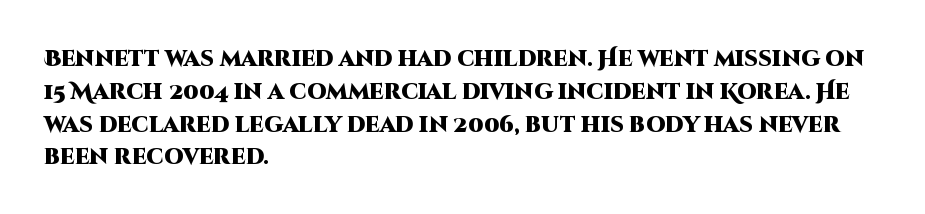
{"italic": "no", "bold": "yes", "underline": "no", "align": "left", "line_spacing": "normal", "line_spacing_ratio": 1.49, "letter_spacing": "normal", "letter_spacing_em": 0.0, "glyph_px": 22}
